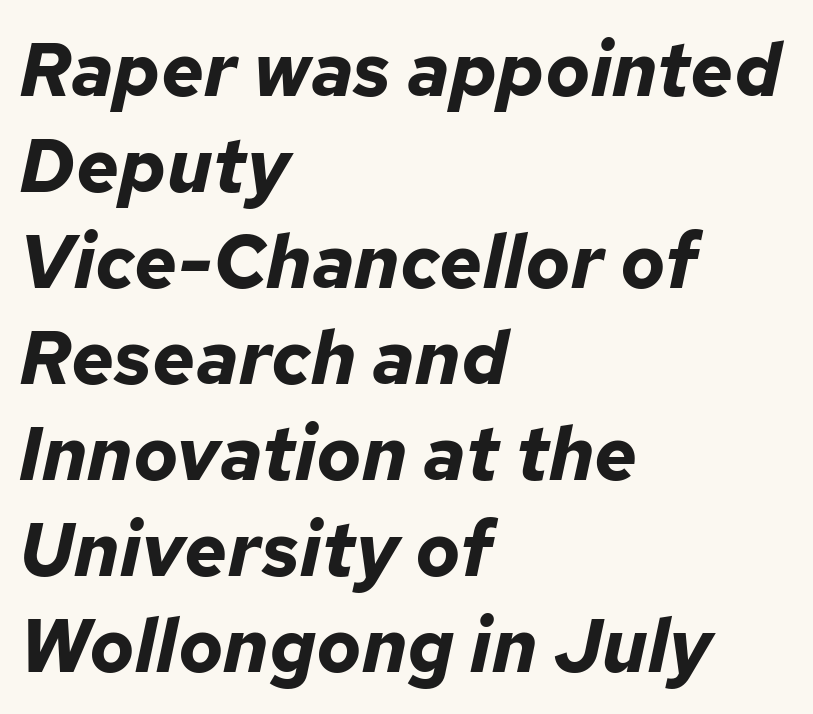
{"italic": "yes", "lean": "right", "slant_degrees": 12, "bold": "yes", "weight": "bold", "width": "normal", "stroke_contrast": "low", "x_height": "medium", "monospaced": "no", "underline": "no", "align": "left", "line_spacing": "normal", "line_spacing_ratio": 1.28, "letter_spacing": "normal", "letter_spacing_em": 0.0, "glyph_px": 75}
